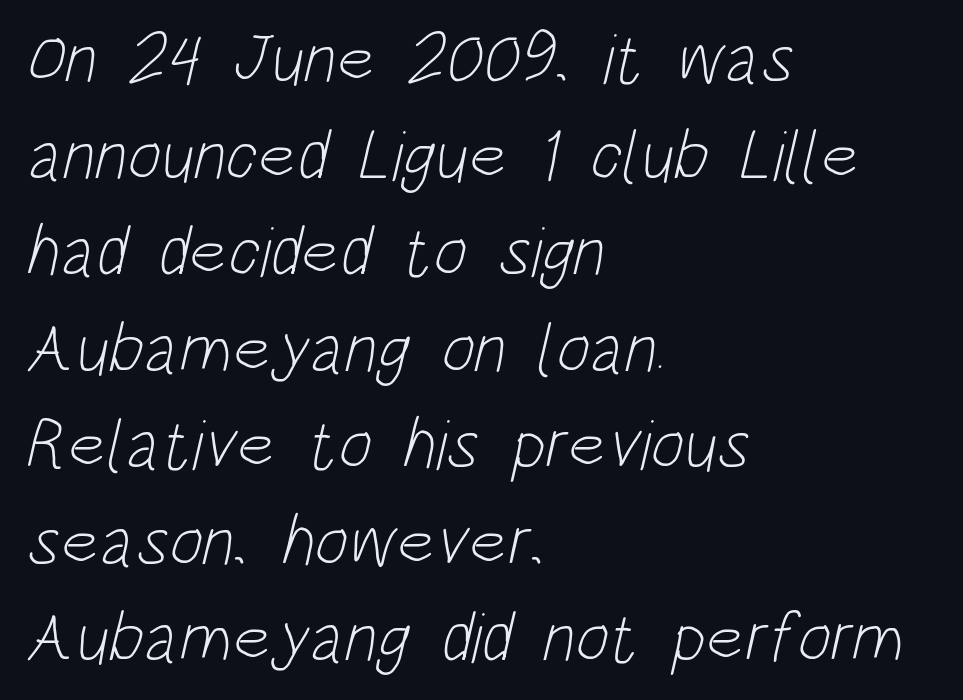
Q: Is the text bold? A: No.
Q: Is the typeface a serif or a sans-serif typeface? A: Sans-serif.
Q: Is the text underlined? A: No.
Q: How is the paragraph aligned? A: Left-aligned.
Q: Is the spacing between letters normal or unusually wide? A: Normal.
Q: Is the spacing between lines tight, normal or loose? A: Normal.
Q: Width (condensed, normal, or wide)? A: Condensed.
Q: Stroke contrast? A: Low.
Q: x-height? A: Large.
Q: Monospaced? A: No.
